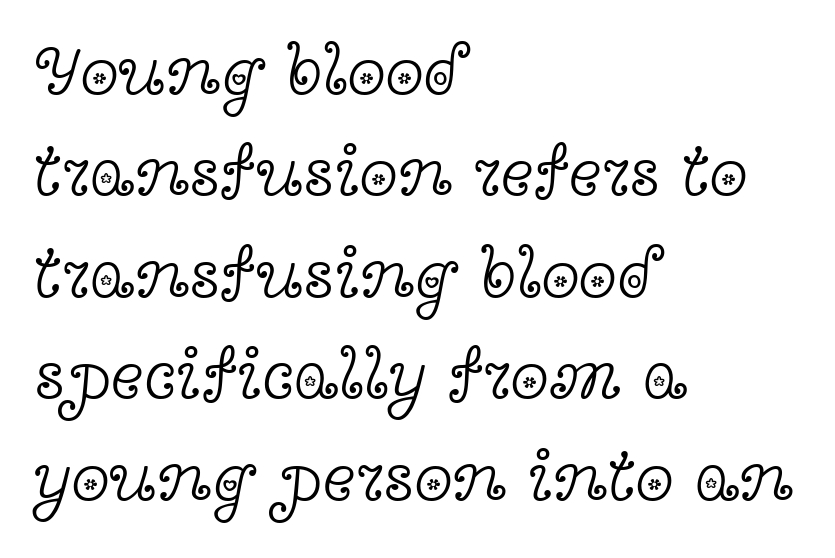
The image shows 70 px light, wide serif type; set left-aligned, normal line spacing (1.45x), normal letter spacing, not underlined; a medium x-height.
